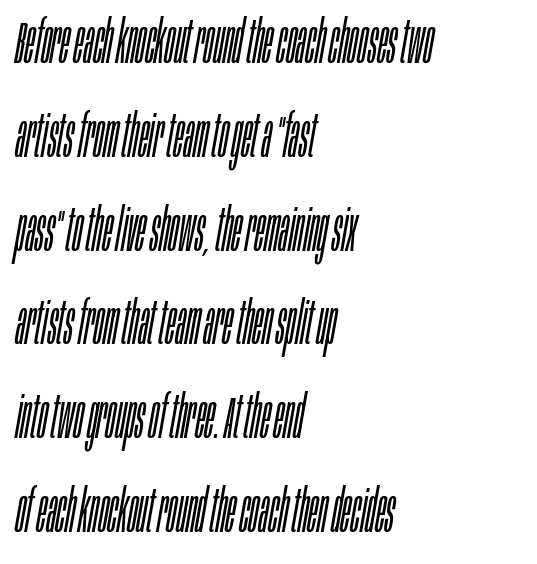
The image shows 59 px light, condensed type, italic (leaning right); set left-aligned, normal line spacing (1.59x), normal letter spacing, not underlined; low stroke contrast and a large x-height.
